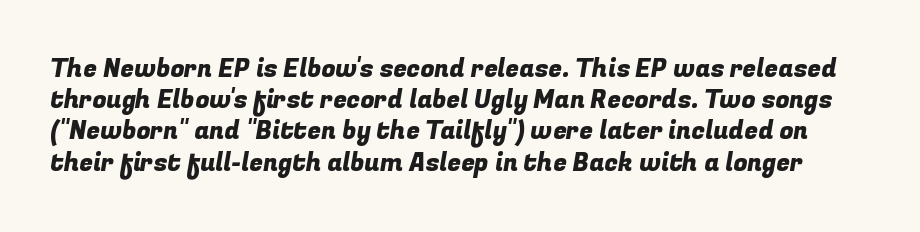
{"underline": "no", "line_spacing": "normal", "line_spacing_ratio": 1.25, "letter_spacing": "normal", "letter_spacing_em": 0.0, "glyph_px": 25}
